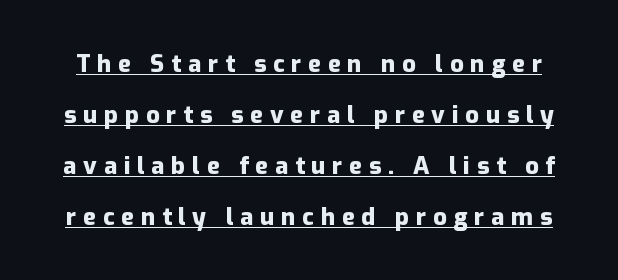
Q: Is the text bold? A: Yes.
Q: Is the text italic (slanted)? A: No, it is upright.
Q: Is the text underlined? A: Yes.
Q: Is the spacing between letters normal or unusually wide? A: Unusually wide.
Q: Is the spacing between lines tight, normal or loose? A: Loose.
